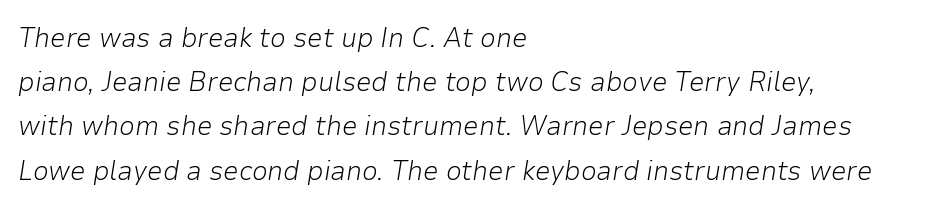
If you drew a line through each stem, it would be angled. Caption: face not bold, strokes unweighted. Decoration check: the copy has no underline. Each line starts at the same left margin while the right side varies. Standard letterfit; no display-style spreading of the glyphs.
